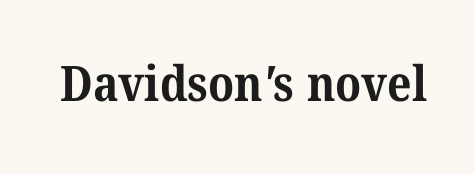
Q: Is the text bold? A: Yes.
Q: Is the typeface a serif or a sans-serif typeface? A: Serif.
Q: Is the text underlined? A: No.
Q: Is the spacing between letters normal or unusually wide? A: Normal.
Q: Width (condensed, normal, or wide)? A: Normal.
Q: Stroke contrast? A: Medium.
Q: x-height? A: Medium.
Q: Monospaced? A: No.
